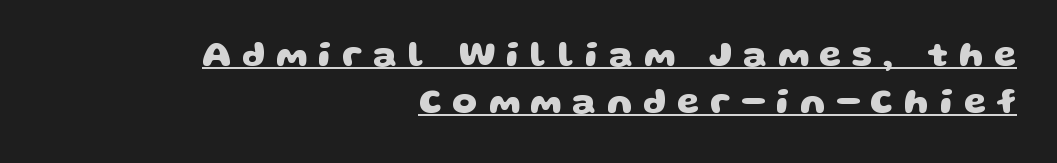
Q: Is the text bold? A: Yes.
Q: Is the typeface a serif or a sans-serif typeface? A: Sans-serif.
Q: Is the text underlined? A: Yes.
Q: How is the paragraph aligned? A: Right-aligned.
Q: Is the spacing between letters normal or unusually wide? A: Unusually wide.
Q: Is the spacing between lines tight, normal or loose? A: Normal.
Q: Width (condensed, normal, or wide)? A: Wide.
Q: Stroke contrast? A: Low.
Q: x-height? A: Large.
Q: Monospaced? A: No.
